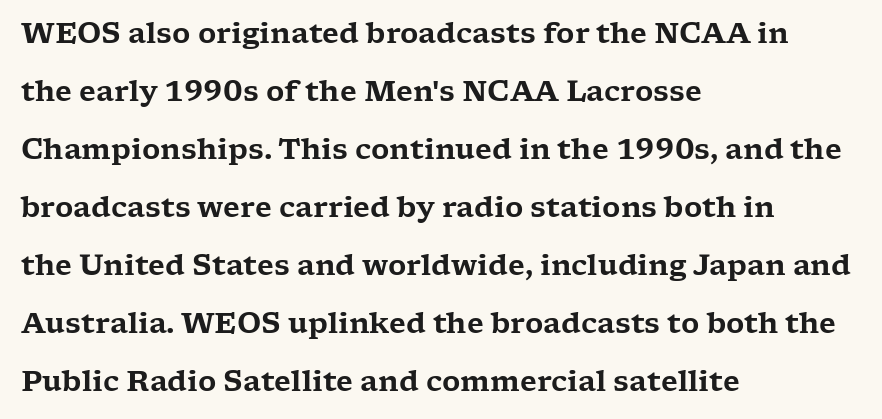
The image shows 28 px wide serif type, upright; set left-aligned, loose line spacing (2.07x), normal letter spacing, not underlined; low stroke contrast and a medium x-height.
